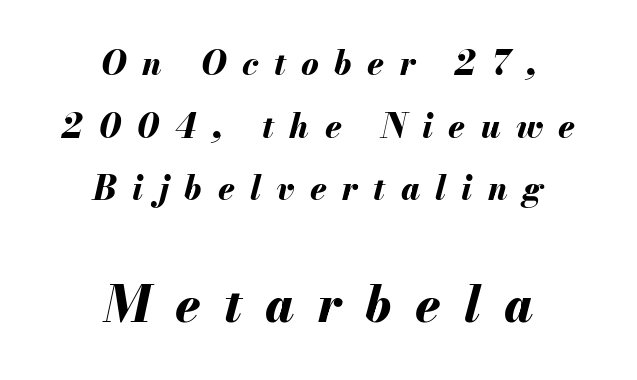
The image shows 50 px bold type, italic (leaning right); set centered, loose line spacing (1.9x), unusually wide letter spacing (+0.47 em), not underlined; the second (bottom) block is 1.52x larger; medium stroke contrast and a small x-height.
